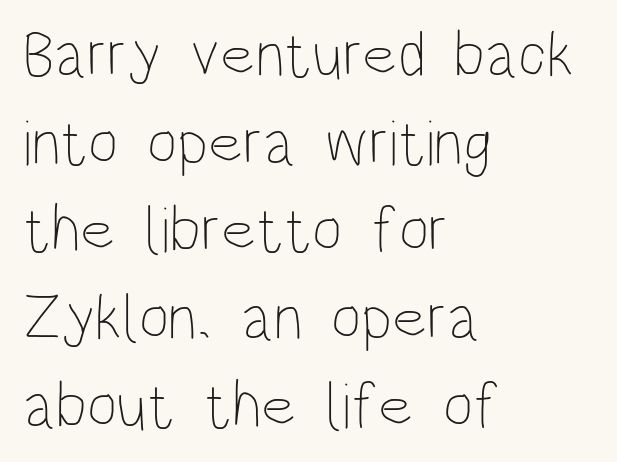
{"italic": "no", "bold": "no", "weight": "thin", "width": "condensed", "stroke_contrast": "low", "x_height": "large", "monospaced": "no", "underline": "no", "align": "left", "line_spacing": "normal", "line_spacing_ratio": 1.35, "letter_spacing": "normal", "letter_spacing_em": 0.0, "glyph_px": 65}
